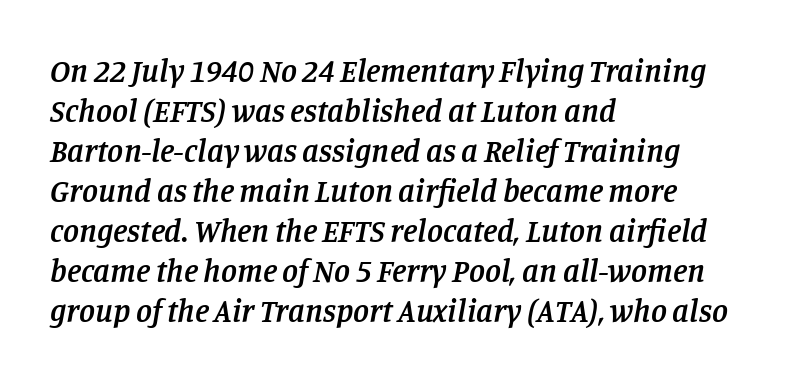
{"serif": "yes", "italic": "yes", "lean": "right", "slant_degrees": 11, "bold": "semi", "weight": "semibold", "width": "normal", "stroke_contrast": "low", "x_height": "large", "monospaced": "no", "underline": "no", "align": "left", "line_spacing": "normal", "line_spacing_ratio": 1.25, "letter_spacing": "normal", "letter_spacing_em": 0.0, "glyph_px": 32}
